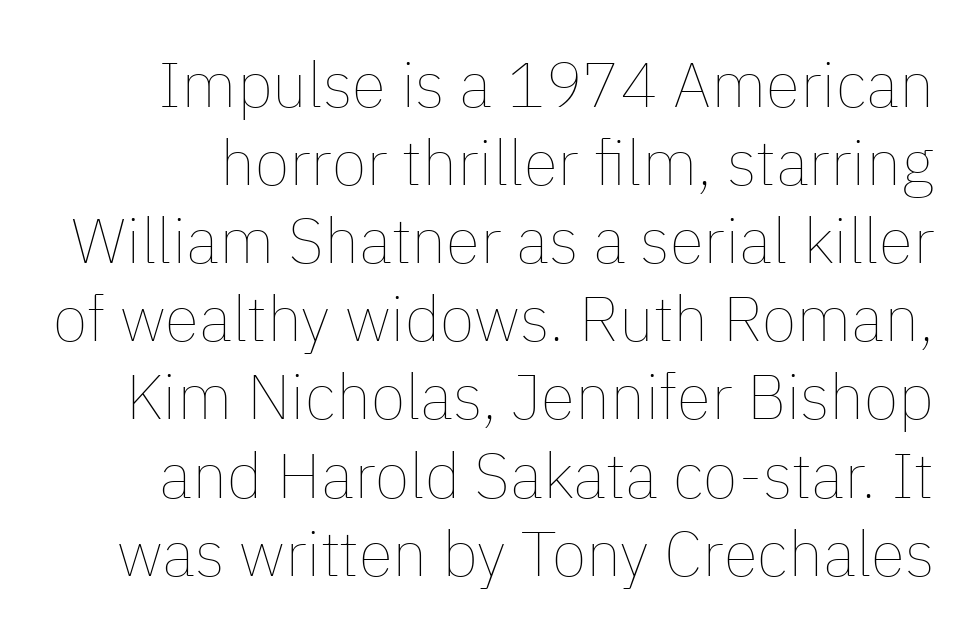
The image shows 63 px thin type, upright; set line spacing 1.24x, normal letter spacing, not underlined; low stroke contrast and a medium x-height.
